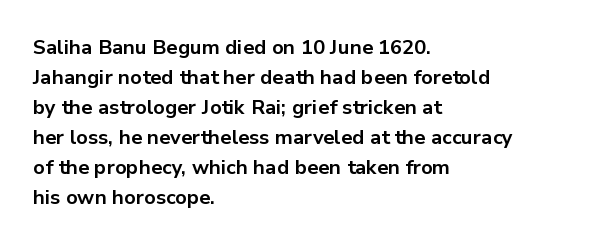
{"italic": "no", "bold": "yes", "underline": "no", "align": "left", "line_spacing": "normal", "line_spacing_ratio": 1.5, "letter_spacing": "normal", "letter_spacing_em": 0.0, "glyph_px": 20}
